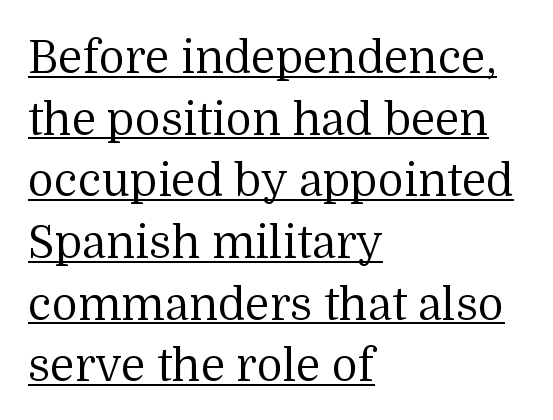
{"serif": "yes", "italic": "no", "bold": "no", "weight": "regular", "width": "normal", "stroke_contrast": "medium", "x_height": "medium", "monospaced": "no", "underline": "yes", "align": "left", "line_spacing": "normal", "line_spacing_ratio": 1.37, "letter_spacing": "normal", "letter_spacing_em": 0.0, "glyph_px": 45}
